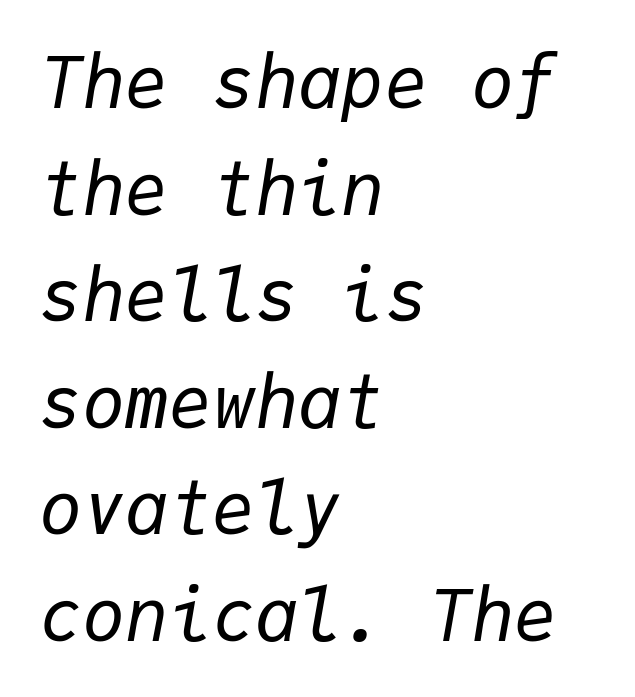
Short and long lines alike share a common starting point at left. The passage shown is not underscored anywhere. Do the characters align in a grid? Yes, the font is monospaced. Emphasis-style slanted type is in use. Glyph-to-glyph distance matches everyday printed text. How would I describe the line gaps? Plain and ordinary.
